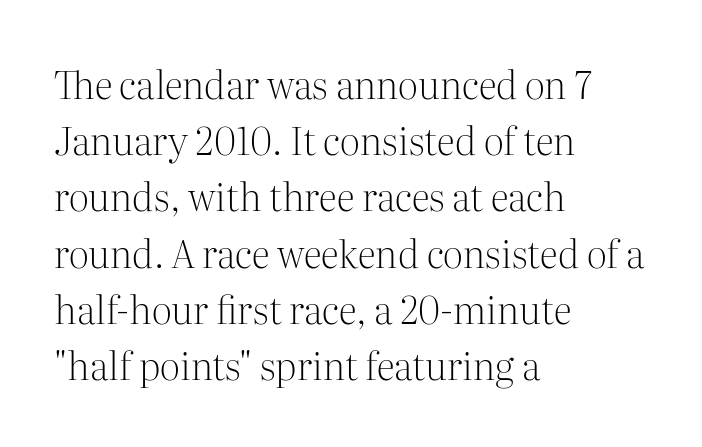
{"serif": "yes", "italic": "no", "bold": "no", "weight": "light", "width": "normal", "stroke_contrast": "medium", "x_height": "medium", "monospaced": "no", "underline": "no", "align": "left", "line_spacing": "normal", "line_spacing_ratio": 1.48, "letter_spacing": "normal", "letter_spacing_em": 0.0, "glyph_px": 38}
